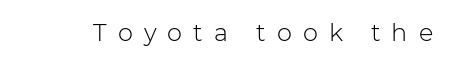
{"italic": "no", "bold": "no", "underline": "no", "letter_spacing": "wide", "letter_spacing_em": 0.46, "glyph_px": 24}
